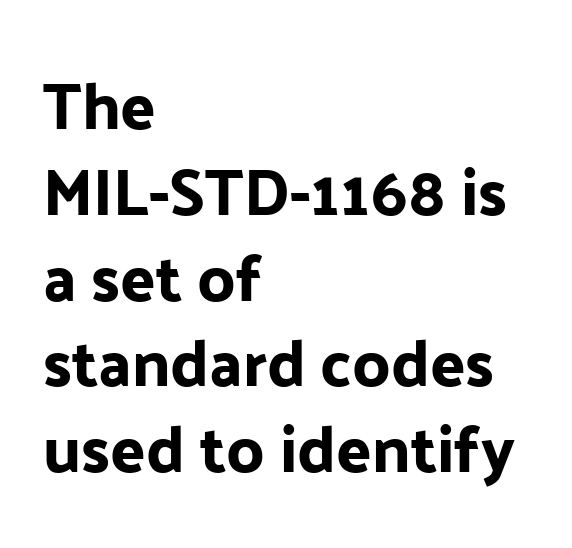
The setting favours the left margin, as ordinary paragraphs usually do. Note the varied advance widths — an 'i' is clearly narrower than an 'm'. Look at the tracking — it's just the regular setting, nothing added. Does the type have serifs? No, each stem ends abruptly. Does the lettering tilt? It doesn't — this is upright. The vertical gap from one line to the next is medium.
